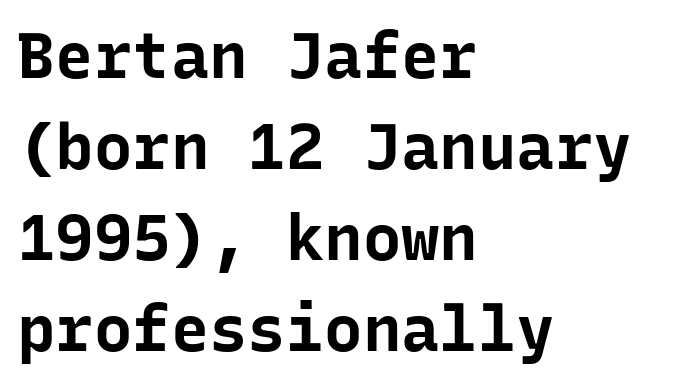
Note the uniform advance width — an 'i' takes as much space as an 'm'. In terms of weight, the rendering is a true, heavy bold. Check the space under the baseline: it is left empty. Evenly set lines give the paragraph a standard silhouette. Here the glyphs are tracked normally, forming tight word shapes. These lines are composed in type without serifs.
